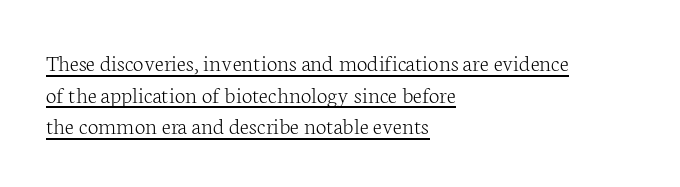
The image shows 24 px text type, upright; set left-aligned, normal line spacing (1.32x), normal letter spacing, underlined.
